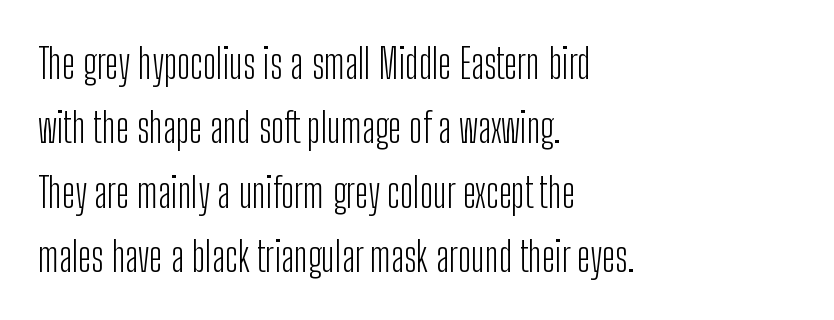
Q: Is the text bold? A: No.
Q: Is the text italic (slanted)? A: No, it is upright.
Q: Is the typeface a serif or a sans-serif typeface? A: Sans-serif.
Q: Is the text underlined? A: No.
Q: How is the paragraph aligned? A: Left-aligned.
Q: Is the spacing between letters normal or unusually wide? A: Normal.
Q: Is the spacing between lines tight, normal or loose? A: Normal.
Q: Width (condensed, normal, or wide)? A: Condensed.
Q: Stroke contrast? A: Low.
Q: x-height? A: Medium.
Q: Monospaced? A: No.
